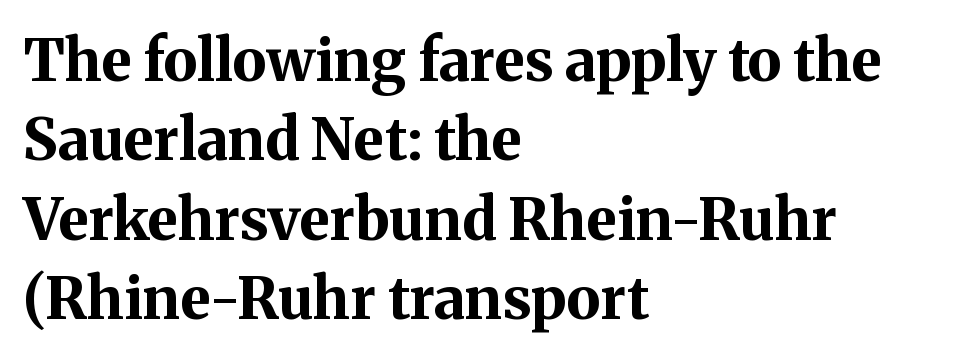
These lines stack with their left ends in a neat column. As a designer I'd log this as weight 700, bold. This sample keeps an unexceptional amount of space between lines. The letterforms sit shoulder to shoulder at normal distance. Bare-footed words on every line. Ascenders rise straight up at ninety degrees.
